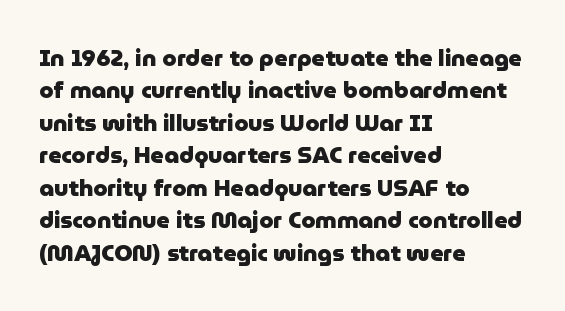
The image shows 23 px bold type, upright; set left-aligned, normal line spacing (1.41x), normal letter spacing, not underlined.
